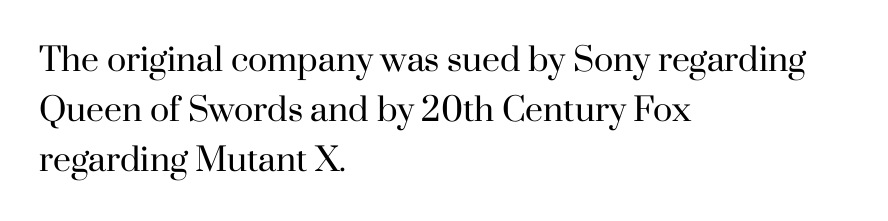
{"serif": "yes", "italic": "no", "bold": "no", "weight": "regular", "width": "normal", "stroke_contrast": "high", "x_height": "small", "monospaced": "no", "underline": "no", "align": "left", "line_spacing": "normal", "line_spacing_ratio": 1.57, "letter_spacing": "normal", "letter_spacing_em": 0.0, "glyph_px": 32}
